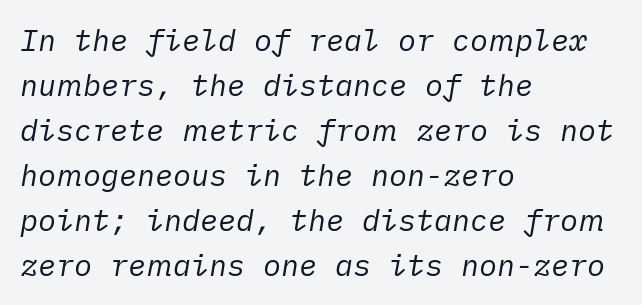
A typesetter would call this leading conventional body-copy spacing. The characters are drawn with everyday or finer stroke widths. The space beneath each line is pristine and unruled. Casual observation: everything's shoved over to the left. Standard letterfit; no display-style spreading of the glyphs. This sample uses an oblique cut, with every glyph tilted off the vertical.
